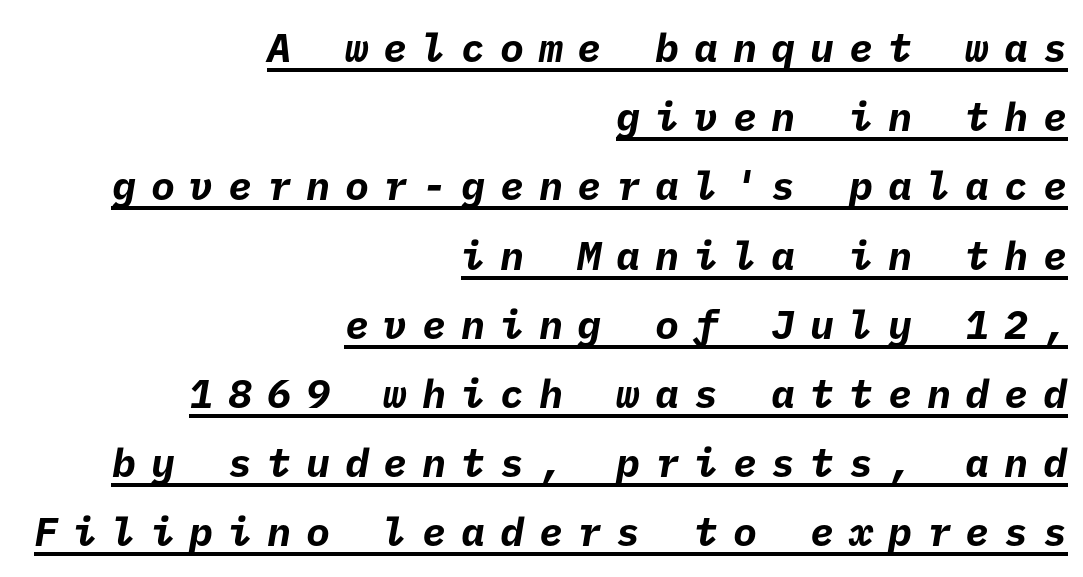
The image shows 40 px bold sans-serif type; set right-aligned, line spacing 1.73x, unusually wide letter spacing (+0.37 em), underlined; low stroke contrast and a medium x-height.
